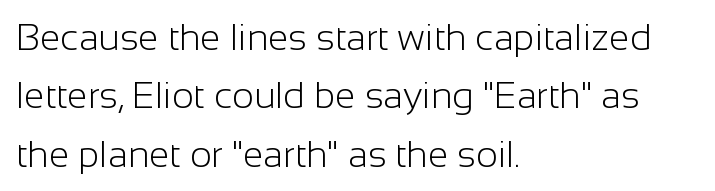
Q: Is the text bold? A: No.
Q: Is the text italic (slanted)? A: No, it is upright.
Q: Is the typeface a serif or a sans-serif typeface? A: Sans-serif.
Q: Is the text underlined? A: No.
Q: How is the paragraph aligned? A: Left-aligned.
Q: Is the spacing between letters normal or unusually wide? A: Normal.
Q: Is the spacing between lines tight, normal or loose? A: Normal.
Q: Width (condensed, normal, or wide)? A: Normal.
Q: Stroke contrast? A: Low.
Q: x-height? A: Medium.
Q: Monospaced? A: No.
